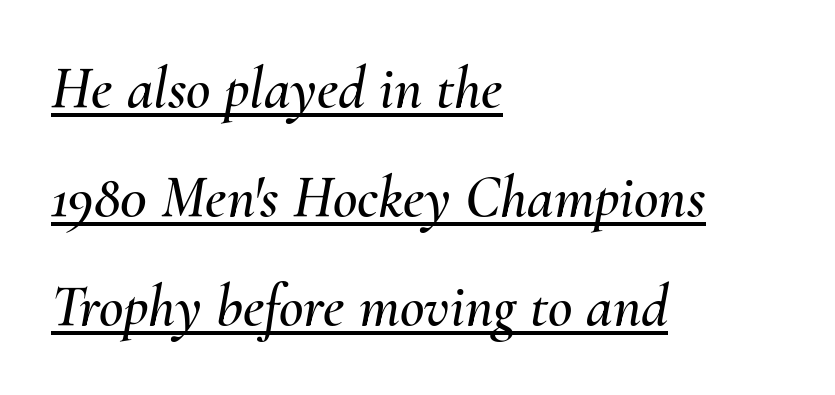
The rendered words wear a rule along their underside. Italic: yes, the glyphs are oblique. Nobody touched the tracking dial on this one. These lines are rendered in a variable-pitch font.
